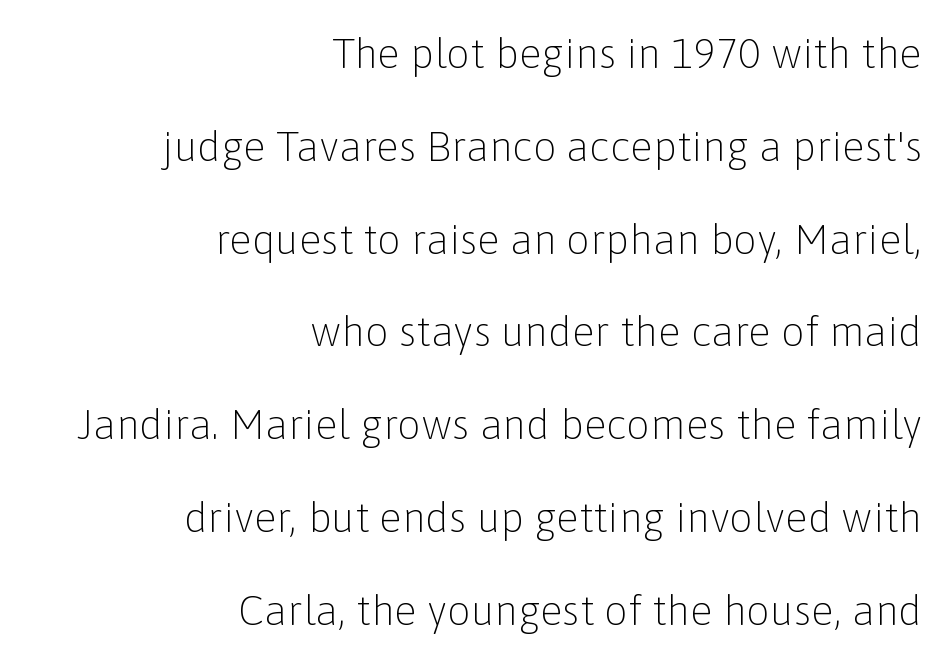
Q: Is the text bold? A: No.
Q: Is the text italic (slanted)? A: No, it is upright.
Q: Is the typeface a serif or a sans-serif typeface? A: Sans-serif.
Q: Is the text underlined? A: No.
Q: How is the paragraph aligned? A: Right-aligned.
Q: Is the spacing between letters normal or unusually wide? A: Normal.
Q: Is the spacing between lines tight, normal or loose? A: Loose.
Q: Width (condensed, normal, or wide)? A: Normal.
Q: Stroke contrast? A: Low.
Q: x-height? A: Medium.
Q: Monospaced? A: No.
